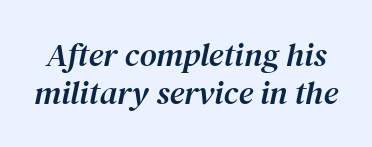
{"serif": "yes", "italic": "yes", "lean": "right", "slant_degrees": 12, "width": "normal", "stroke_contrast": "medium", "x_height": "medium", "monospaced": "no", "underline": "no", "line_spacing": "tight", "line_spacing_ratio": 1.14, "letter_spacing": "normal", "letter_spacing_em": 0.0, "glyph_px": 33}
